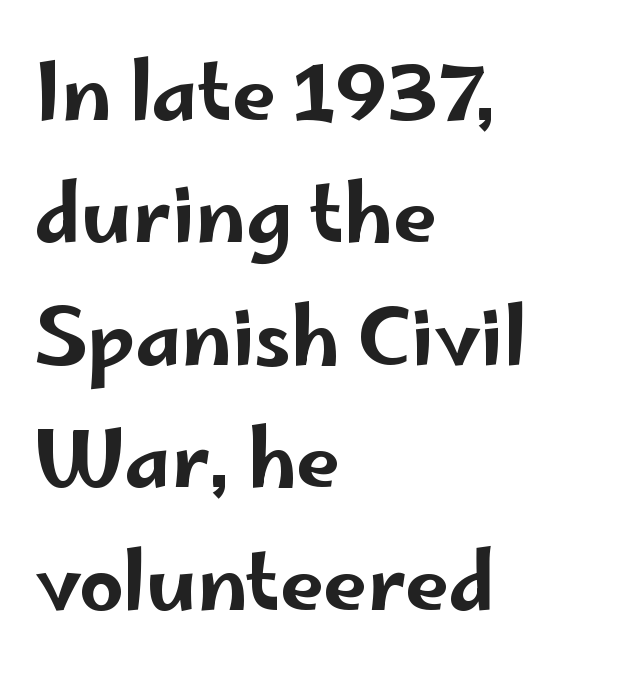
Q: Is the text italic (slanted)? A: No, it is upright.
Q: Is the typeface a serif or a sans-serif typeface? A: Sans-serif.
Q: Is the text underlined? A: No.
Q: How is the paragraph aligned? A: Left-aligned.
Q: Is the spacing between letters normal or unusually wide? A: Normal.
Q: Is the spacing between lines tight, normal or loose? A: Normal.
Q: Width (condensed, normal, or wide)? A: Wide.
Q: Stroke contrast? A: Low.
Q: x-height? A: Small.
Q: Monospaced? A: No.
